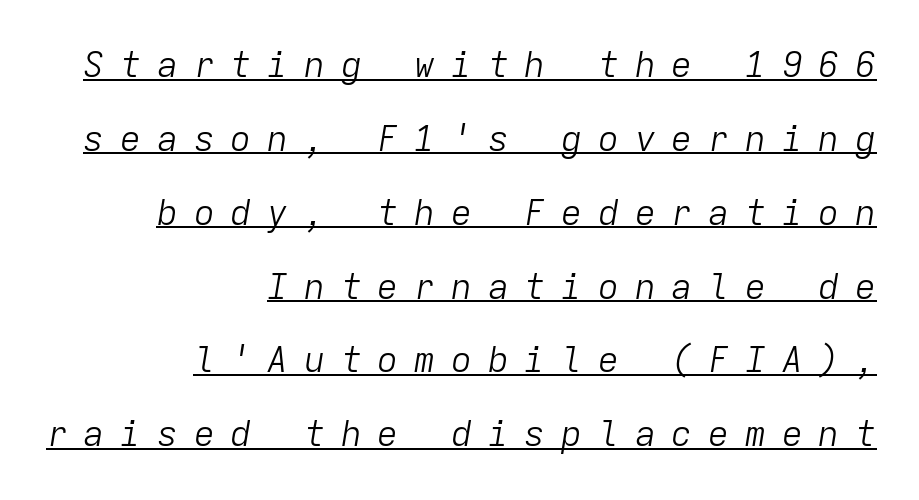
Here the designer chose a console-style face with uniform glyph widths. In terms of leading, this rendering errs on the spacious side. Words appear elongated and porous because spacing is wide. Line endings align vertically; line beginnings do not.
